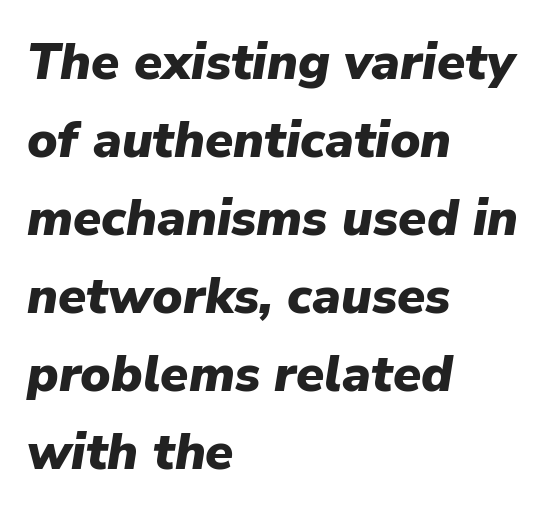
The letters advance in unequal steps, a hallmark of proportional type. Each row of text sits above clean, open space. You'd pick this weight for a headline — it's a proper bold. Where is the straight margin? On the left.
